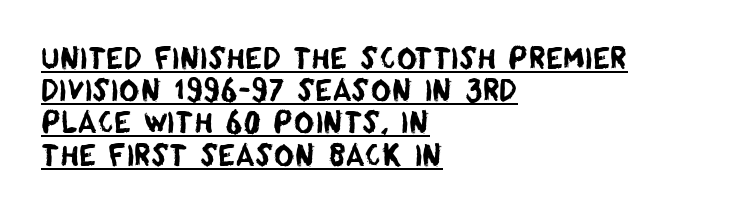
{"serif": "no", "width": "normal", "stroke_contrast": "low", "x_height": "large", "monospaced": "no", "underline": "yes", "align": "left", "line_spacing": "tight", "line_spacing_ratio": 1.15, "letter_spacing": "normal", "letter_spacing_em": 0.0, "glyph_px": 28}
